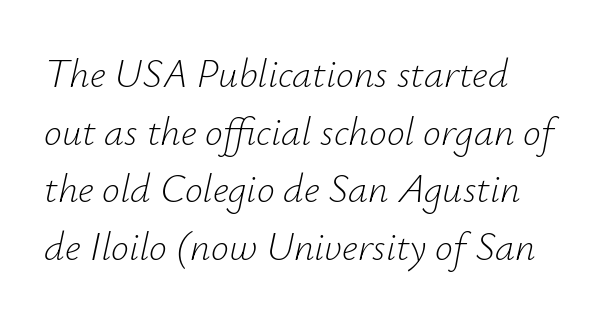
You could not count columns in this text — the font is proportionally spaced. Honestly, there is no underline to notice here at all. Yep, that's italic — everything's leaning. The designer left line spacing at the default. Letters have the restrained weight of plain body copy at most. The horizontal fit of the characters is conventional and even.
